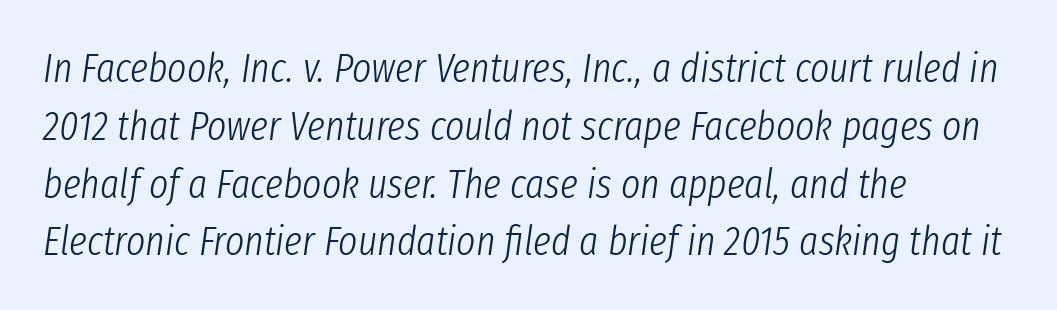
Q: Is the text bold? A: No.
Q: Is the text italic (slanted)? A: Yes, it leans right by about 8 degrees.
Q: Is the text underlined? A: No.
Q: How is the paragraph aligned? A: Left-aligned.
Q: Is the spacing between letters normal or unusually wide? A: Normal.
Q: Is the spacing between lines tight, normal or loose? A: Normal.
Q: Width (condensed, normal, or wide)? A: Condensed.
Q: Stroke contrast? A: Low.
Q: x-height? A: Medium.
Q: Monospaced? A: No.
